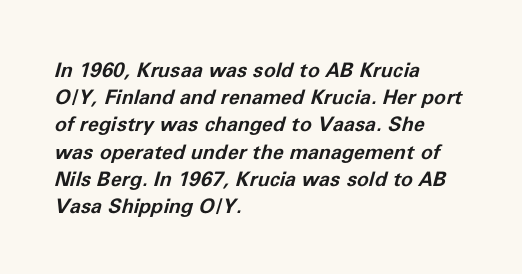
The image shows 20 px bold type, italic (leaning right); set left-aligned, normal line spacing (1.36x), normal letter spacing, not underlined.
